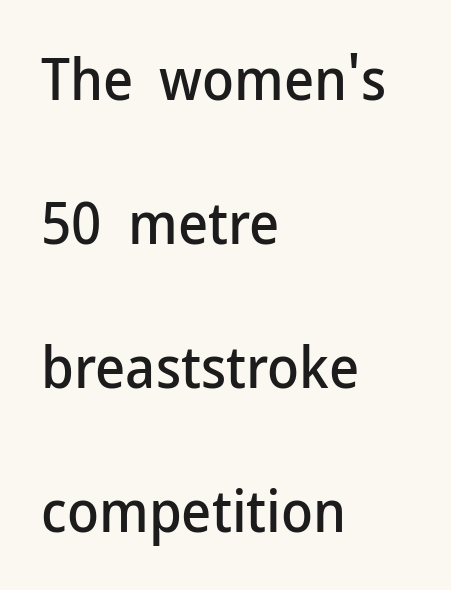
The image shows 58 px sans-serif type, upright; set left-aligned, loose line spacing (2.48x), normal letter spacing, not underlined; low stroke contrast and a medium x-height.
